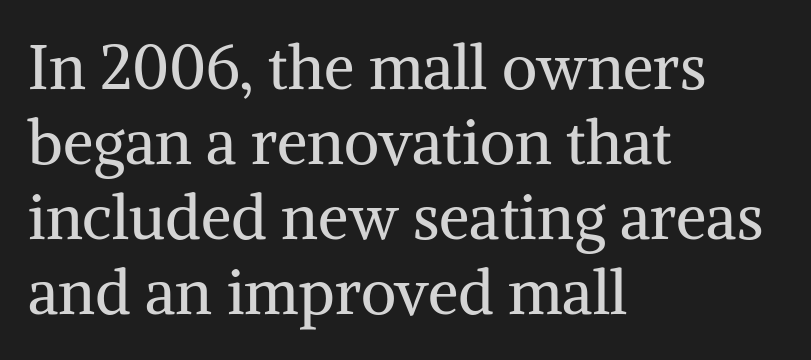
Q: Is the text bold? A: No.
Q: Is the text italic (slanted)? A: No, it is upright.
Q: Is the typeface a serif or a sans-serif typeface? A: Serif.
Q: Is the text underlined? A: No.
Q: How is the paragraph aligned? A: Left-aligned.
Q: Is the spacing between letters normal or unusually wide? A: Normal.
Q: Width (condensed, normal, or wide)? A: Normal.
Q: Stroke contrast? A: Medium.
Q: x-height? A: Medium.
Q: Monospaced? A: No.
